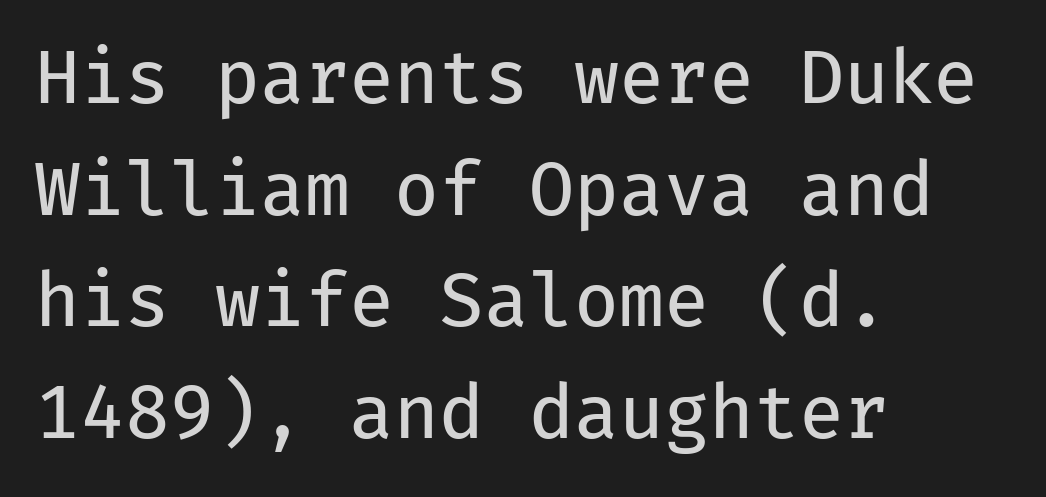
Q: Is the text bold? A: No.
Q: Is the text italic (slanted)? A: No, it is upright.
Q: Is the typeface a serif or a sans-serif typeface? A: Sans-serif.
Q: Is the text underlined? A: No.
Q: How is the paragraph aligned? A: Left-aligned.
Q: Is the spacing between letters normal or unusually wide? A: Normal.
Q: Is the spacing between lines tight, normal or loose? A: Normal.
Q: Width (condensed, normal, or wide)? A: Normal.
Q: Stroke contrast? A: Low.
Q: x-height? A: Medium.
Q: Monospaced? A: Yes.
